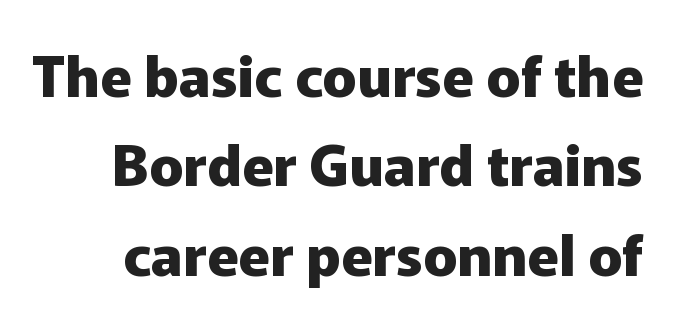
The image shows 57 px heavy sans-serif type, upright; set normal line spacing (1.57x), normal letter spacing, not underlined; low stroke contrast and a medium x-height.
